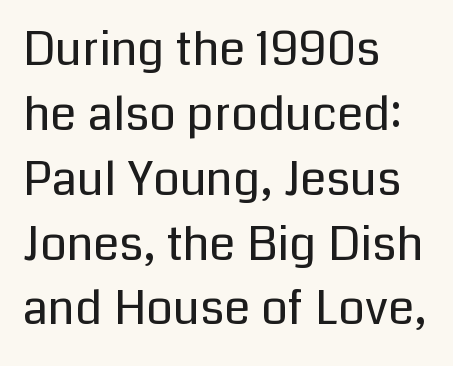
{"serif": "no", "italic": "no", "bold": "no", "weight": "regular", "width": "normal", "stroke_contrast": "low", "x_height": "medium", "monospaced": "no", "underline": "no", "align": "left", "line_spacing": "normal", "line_spacing_ratio": 1.38, "letter_spacing": "normal", "letter_spacing_em": 0.0, "glyph_px": 47}
